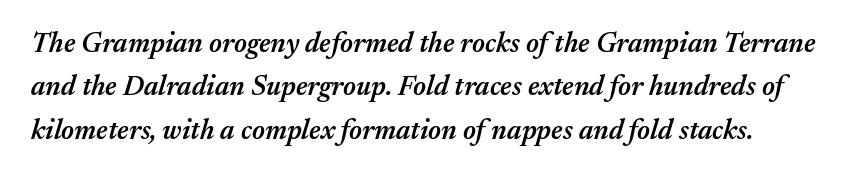
{"italic": "yes", "lean": "right", "slant_degrees": 17, "bold": "semi", "weight": "semibold", "width": "normal", "stroke_contrast": "medium", "x_height": "medium", "monospaced": "no", "underline": "no", "line_spacing": "normal", "line_spacing_ratio": 1.55, "letter_spacing": "normal", "letter_spacing_em": 0.0, "glyph_px": 28}
